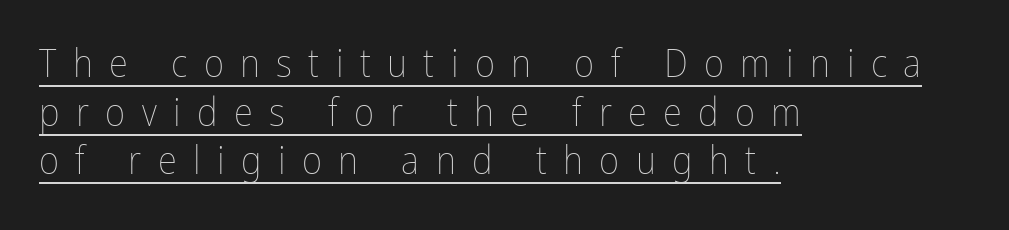
The image shows 39 px thin, condensed type, upright; set left-aligned, normal line spacing (1.25x), unusually wide letter spacing (+0.42 em), underlined; low stroke contrast and a medium x-height.
